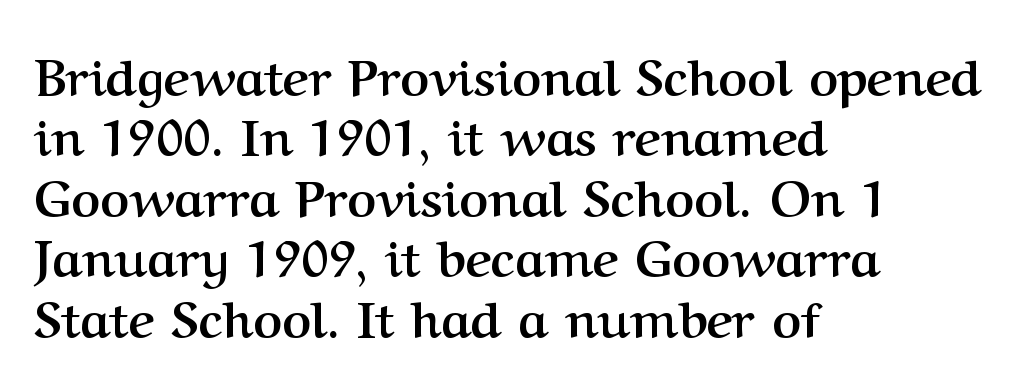
{"serif": "yes", "italic": "no", "bold": "yes", "weight": "semibold", "width": "normal", "stroke_contrast": "medium", "x_height": "medium", "monospaced": "no", "underline": "no", "align": "left", "line_spacing_ratio": 1.21, "letter_spacing": "normal", "letter_spacing_em": 0.0, "glyph_px": 50}
